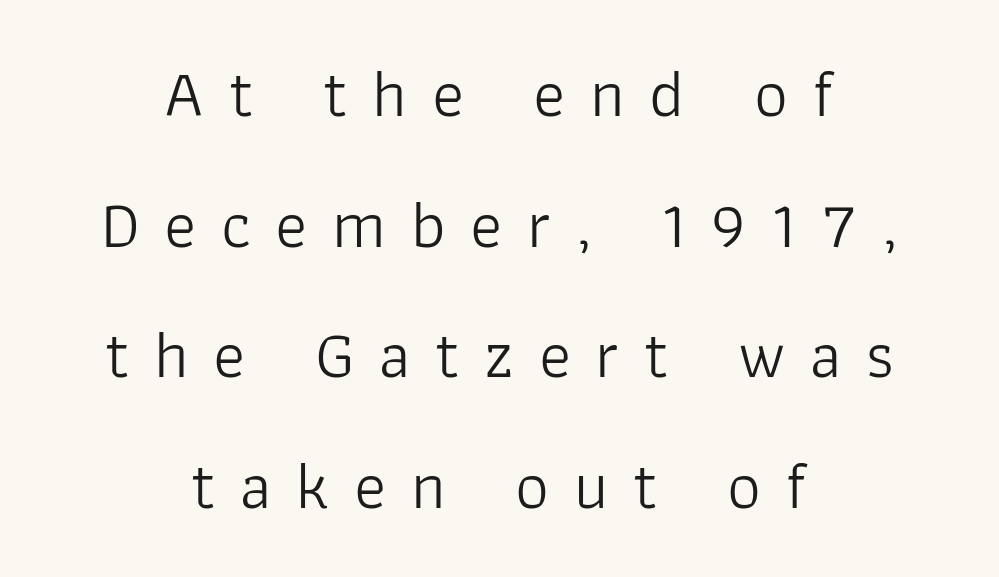
The image shows 67 px light sans-serif type, upright; set centered, loose line spacing (1.95x), unusually wide letter spacing (+0.37 em), not underlined; low stroke contrast and a medium x-height.
